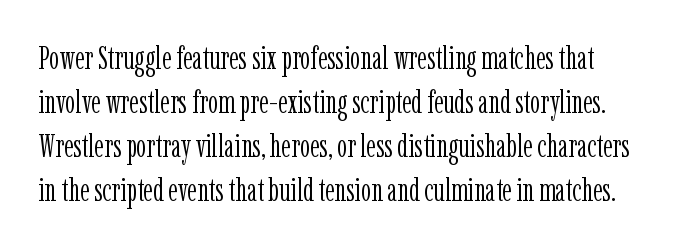
Q: Is the text bold? A: No.
Q: Is the text italic (slanted)? A: No, it is upright.
Q: Is the typeface a serif or a sans-serif typeface? A: Serif.
Q: Is the text underlined? A: No.
Q: Is the spacing between letters normal or unusually wide? A: Normal.
Q: Is the spacing between lines tight, normal or loose? A: Normal.
Q: Width (condensed, normal, or wide)? A: Condensed.
Q: Stroke contrast? A: Low.
Q: x-height? A: Medium.
Q: Monospaced? A: No.
